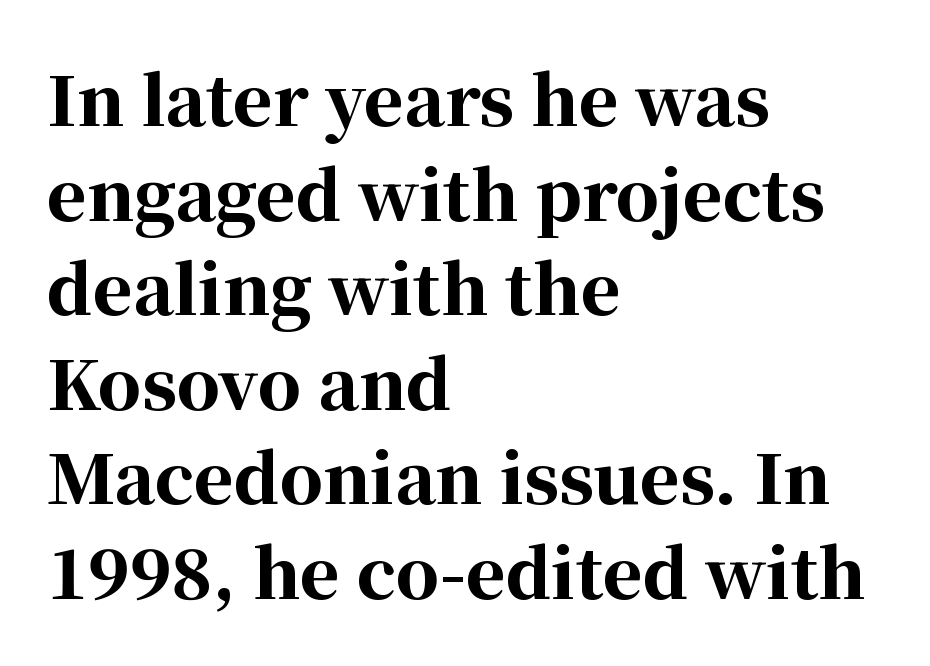
This rendering employs a face with finishing strokes, i.e., a serif. This is heavy type, rendered in bold. Short and long lines alike share a common starting point at left. In terms of leading, this rendering sits right in the middle. Every stem runs plumb, perpendicular to the baseline.
